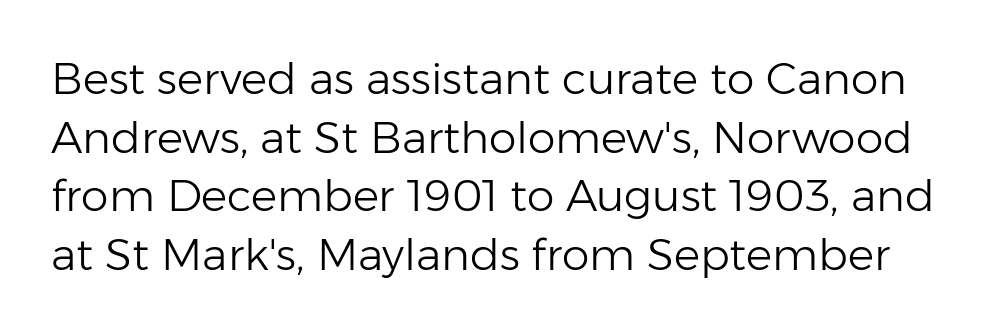
Q: Is the text bold? A: No.
Q: Is the text italic (slanted)? A: No, it is upright.
Q: Is the typeface a serif or a sans-serif typeface? A: Sans-serif.
Q: Is the text underlined? A: No.
Q: Is the spacing between letters normal or unusually wide? A: Normal.
Q: Is the spacing between lines tight, normal or loose? A: Normal.
Q: Width (condensed, normal, or wide)? A: Normal.
Q: Stroke contrast? A: Low.
Q: x-height? A: Medium.
Q: Monospaced? A: No.
